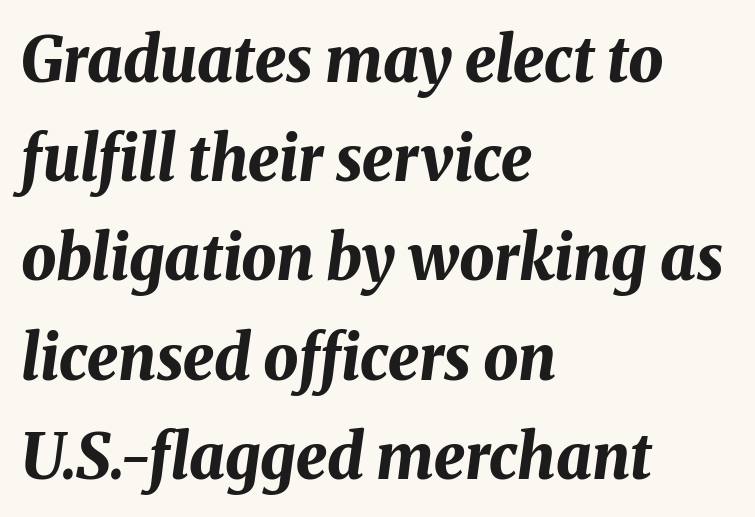
The string is rendered with underlining switched off. Evenly set lines give the paragraph a standard silhouette. Stroke thickness is high; the sample reads as a true bold. The rag falls on the right side of this text block. Proportional: the letters do not fall into vertical columns.
